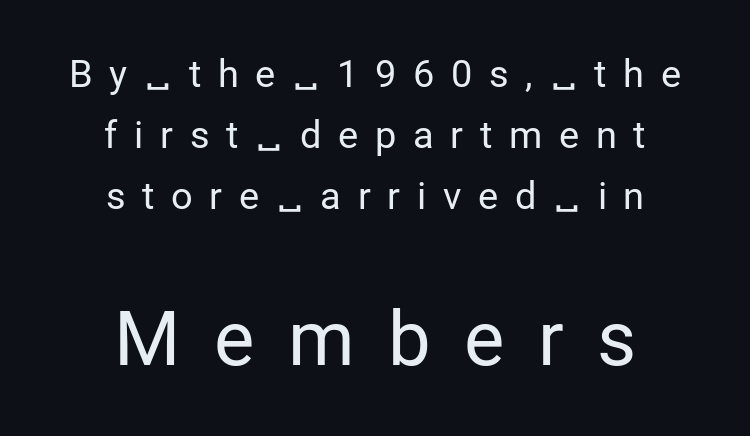
Is this a fixed-width face? No — the glyphs have proportional, varying widths. A light-to-regular cut is what we see here. Regarding leading, the lines here are spaced in the standard way. The rendering inserts visible extra space after every character. Examine the stroke ends and you'll find no serifs.
